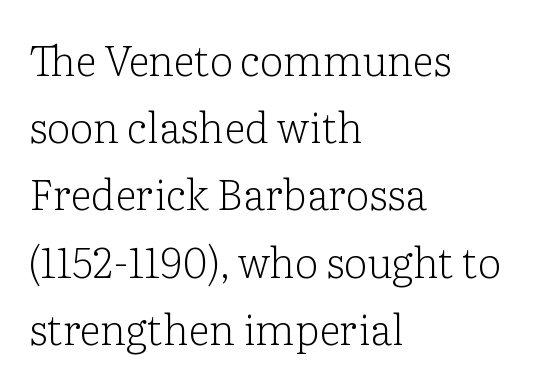
The axis of the letterforms is exactly vertical. The letters carry serifs — small finishing strokes at the ends of their stems. Weight class: somewhere from thin through regular. Beneath every word, the page is bare. The rendering uses natural spacing where letterforms have individual widths. These lines keep a tight, regular rhythm from letter to letter.
